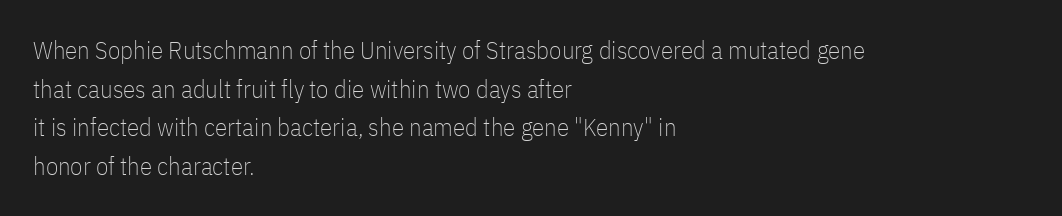
Notice how descenders clear the ascenders below comfortably — that's standard leading. Posture: vertical. Letter spacing: default. This rendering uses left alignment, leaving the right contour irregular.
